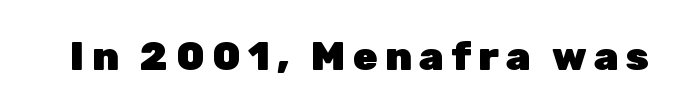
{"serif": "no", "italic": "no", "bold": "yes", "weight": "heavy", "width": "normal", "stroke_contrast": "low", "x_height": "medium", "monospaced": "no", "underline": "no", "glyph_px": 40}
